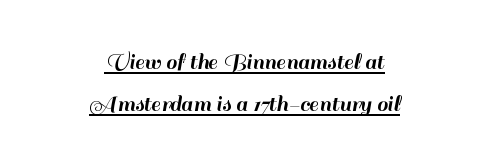
Q: Is the text italic (slanted)? A: Yes.
Q: Is the text underlined? A: Yes.
Q: How is the paragraph aligned? A: Centered.
Q: Is the spacing between letters normal or unusually wide? A: Normal.
